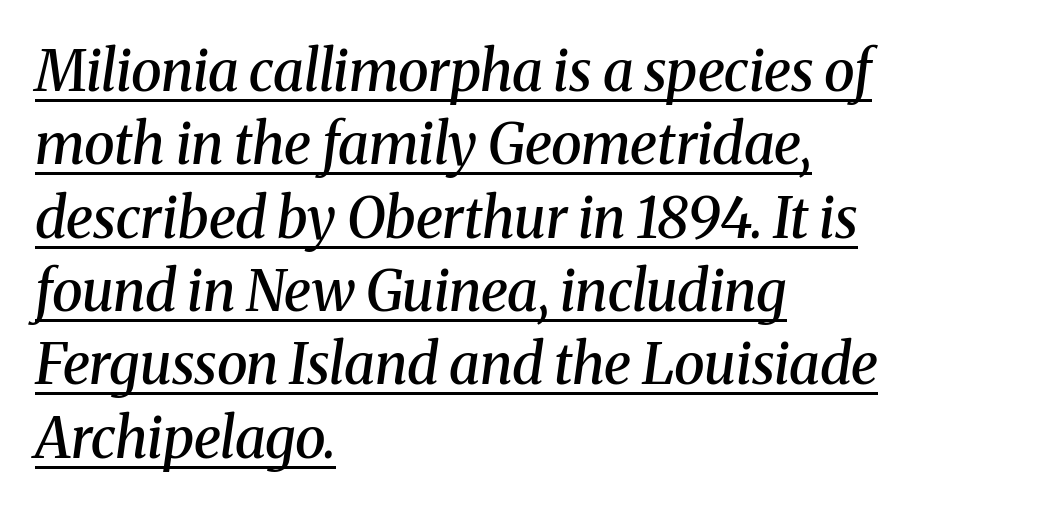
{"serif": "yes", "italic": "yes", "lean": "right", "slant_degrees": 8, "bold": "semi", "weight": "semibold", "width": "normal", "stroke_contrast": "medium", "x_height": "medium", "monospaced": "no", "underline": "yes", "align": "left", "line_spacing": "normal", "line_spacing_ratio": 1.31, "letter_spacing": "normal", "letter_spacing_em": 0.0, "glyph_px": 56}
